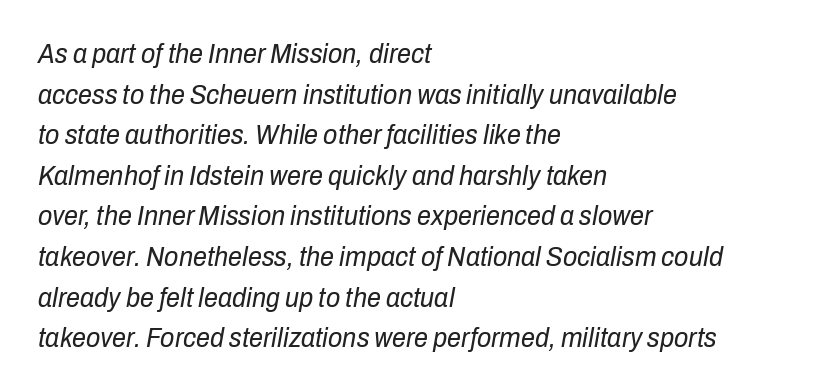
{"italic": "yes", "lean": "right", "slant_degrees": 10, "bold": "no", "weight": "regular", "width": "condensed", "stroke_contrast": "low", "x_height": "medium", "monospaced": "no", "underline": "no", "align": "left", "line_spacing": "normal", "line_spacing_ratio": 1.45, "letter_spacing": "normal", "letter_spacing_em": 0.0, "glyph_px": 28}
